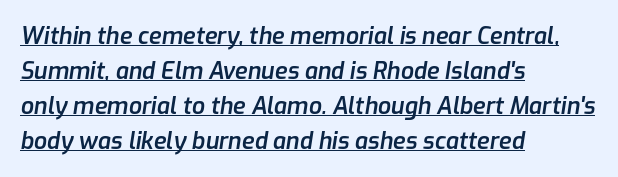
A semibold gives these letters moderate extra thickness, short of bold. Left-aligned paragraph, ragged on the right. Compared with undecorated copy, this sample adds a rule below the words. The line texture is even and compact thanks to regular tracking.
